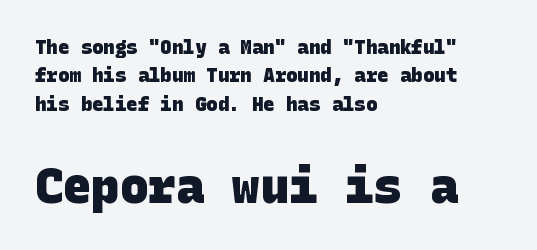
Q: Is the text bold? A: Yes.
Q: Is the typeface a serif or a sans-serif typeface? A: Sans-serif.
Q: Is the text underlined? A: No.
Q: How is the paragraph aligned? A: Left-aligned.
Q: Is the spacing between letters normal or unusually wide? A: Normal.
Q: Is the spacing between lines tight, normal or loose? A: Normal.
Q: Which block of text is set in a larger size, the first (top) or the second (bottom)? A: The second (bottom) one.
Q: Width (condensed, normal, or wide)? A: Normal.
Q: Stroke contrast? A: Low.
Q: x-height? A: Large.
